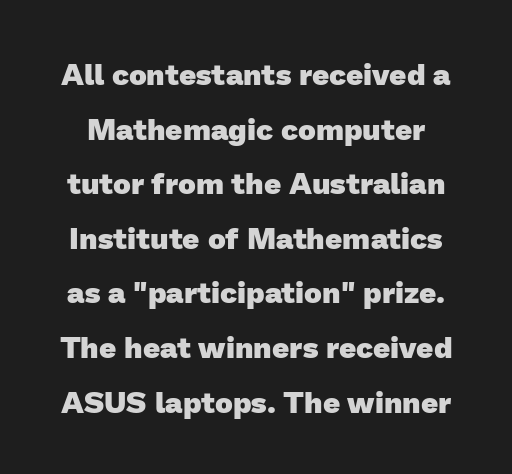
The image shows 30 px heavy sans-serif type; set line spacing 1.82x, normal letter spacing, not underlined; low stroke contrast and a medium x-height.
